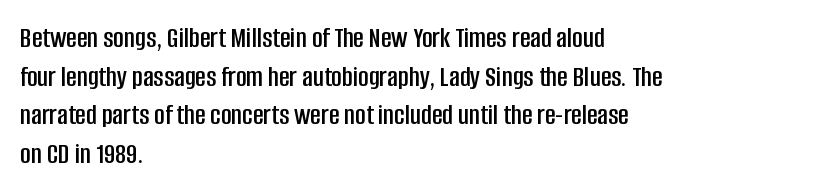
{"serif": "no", "italic": "no", "width": "condensed", "stroke_contrast": "low", "x_height": "large", "monospaced": "no", "underline": "no", "align": "left", "line_spacing": "normal", "line_spacing_ratio": 1.33, "letter_spacing": "normal", "letter_spacing_em": 0.0, "glyph_px": 29}
